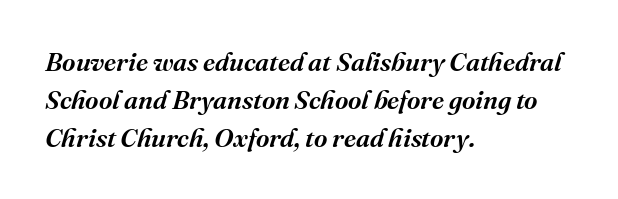
Is there much room between lines? A standard amount, neither cramped nor airy. Teacher's note: observe the even left margin — that is flush-left alignment. The space directly below the letters is spotless. The face used here is rendered with its standard letterfit. Rendered with sloped, italic letterforms.
